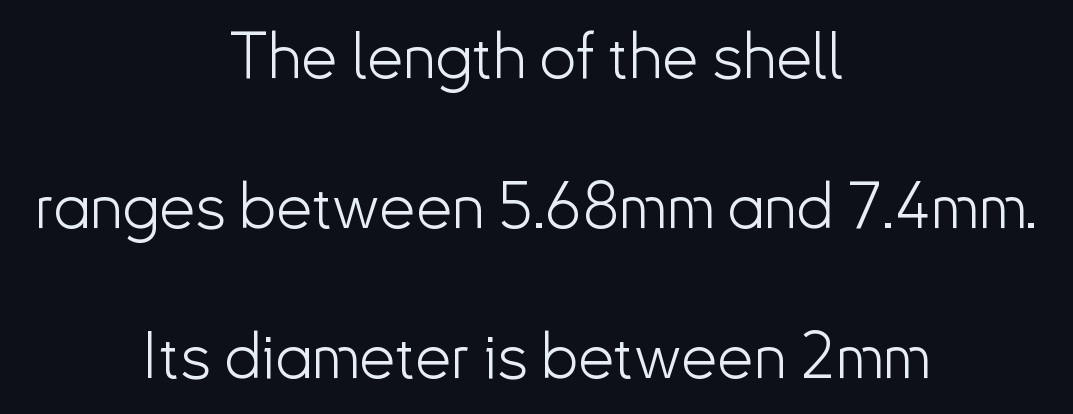
Spacing verdict: proportional, widths tailored to each character. In terms of posture, this sample is upright. What kind of face is this? One without serifs — a sans. A quiet, ordinary-to-light weight characterises the typeface. Rows of type keep a wide berth in the vertical direction.
